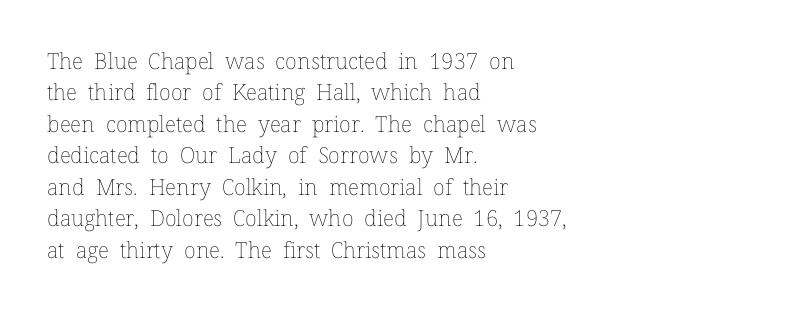
Q: Is the text bold? A: No.
Q: Is the text italic (slanted)? A: No, it is upright.
Q: Is the text underlined? A: No.
Q: How is the paragraph aligned? A: Left-aligned.
Q: Is the spacing between letters normal or unusually wide? A: Normal.
Q: Is the spacing between lines tight, normal or loose? A: Normal.
